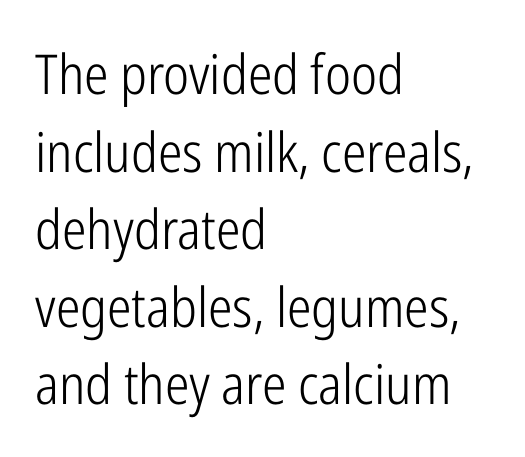
The image shows 55 px light, condensed sans-serif type, upright; set left-aligned, normal line spacing (1.41x), normal letter spacing, not underlined; low stroke contrast and a medium x-height.
